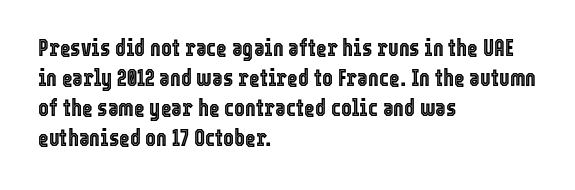
The ragged edge is on the right, which tells us the setting is flush left. What's the leading like? Ordinary, nothing unusual. Posture: straight, roman, zero tilt. The face used here is rendered with its standard letterfit. Letters rest on an invisible, unmarked baseline.
